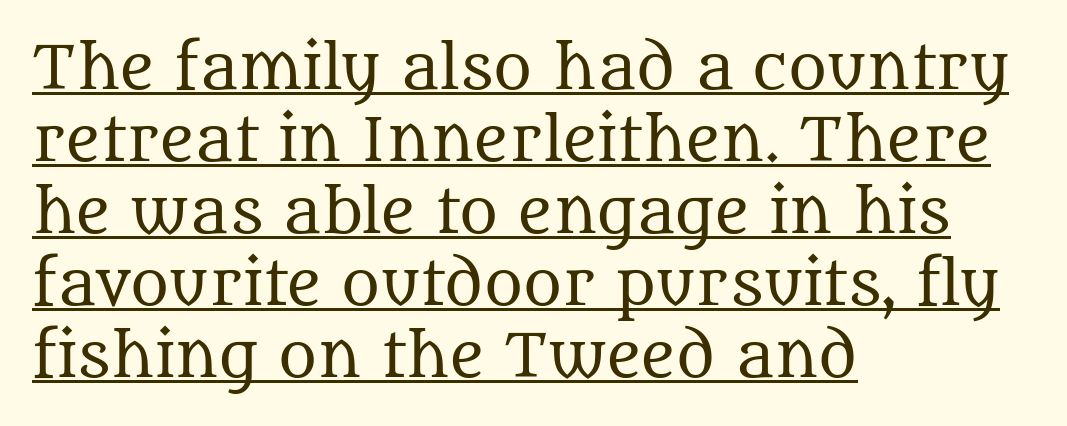
The image shows 59 px regular-weight serif type, upright; set left-aligned, line spacing 1.22x, normal letter spacing, underlined; medium stroke contrast and a large x-height.
